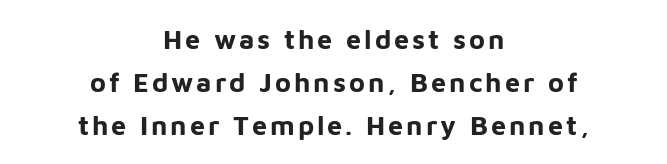
The image shows 27 px bold type, upright; set centered, normal line spacing (1.6x), not underlined.
